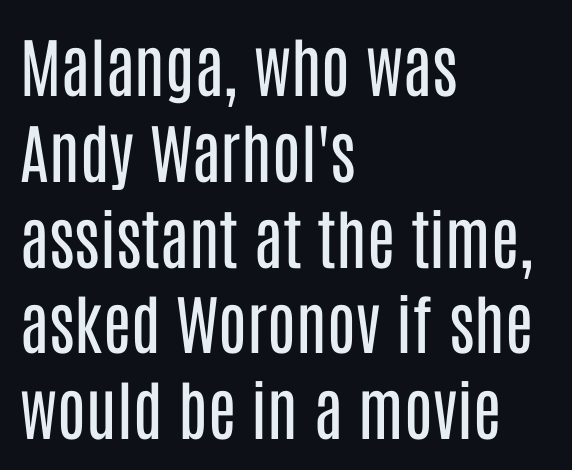
Q: Is the text bold? A: No.
Q: Is the text italic (slanted)? A: No, it is upright.
Q: Is the typeface a serif or a sans-serif typeface? A: Sans-serif.
Q: Is the text underlined? A: No.
Q: How is the paragraph aligned? A: Left-aligned.
Q: Is the spacing between letters normal or unusually wide? A: Normal.
Q: Is the spacing between lines tight, normal or loose? A: Normal.
Q: Width (condensed, normal, or wide)? A: Condensed.
Q: Stroke contrast? A: Low.
Q: x-height? A: Large.
Q: Monospaced? A: No.
